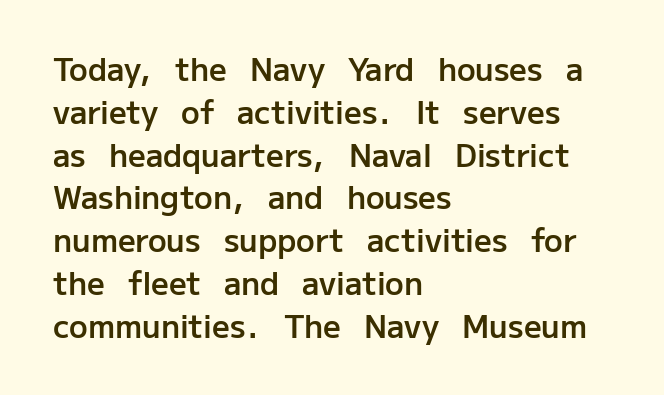
{"serif": "no", "italic": "no", "bold": "semi", "weight": "semibold", "width": "normal", "stroke_contrast": "low", "x_height": "medium", "monospaced": "no", "underline": "no", "align": "left", "line_spacing": "normal", "line_spacing_ratio": 1.38, "letter_spacing": "normal", "letter_spacing_em": 0.0, "glyph_px": 31}
